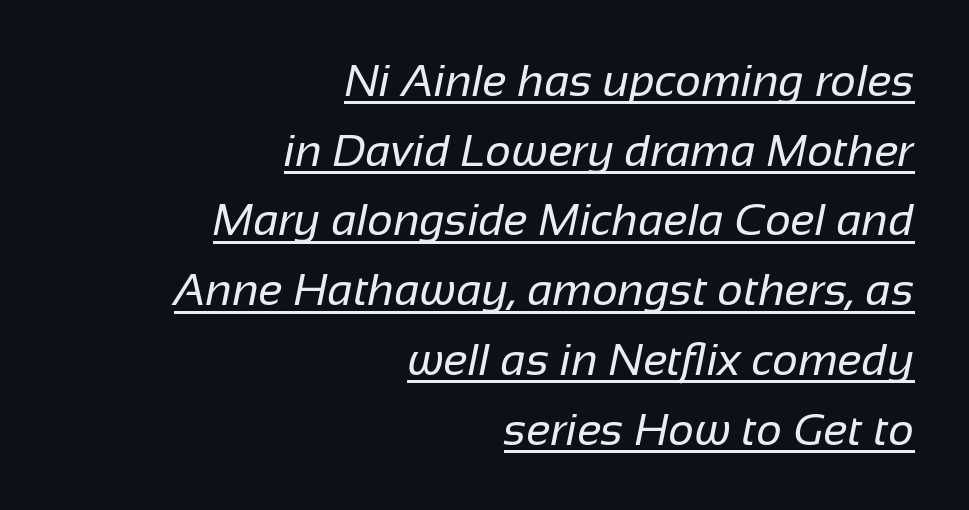
Q: Is the text bold? A: No.
Q: Is the typeface a serif or a sans-serif typeface? A: Sans-serif.
Q: Is the text underlined? A: Yes.
Q: How is the paragraph aligned? A: Right-aligned.
Q: Is the spacing between letters normal or unusually wide? A: Normal.
Q: Is the spacing between lines tight, normal or loose? A: Normal.
Q: Width (condensed, normal, or wide)? A: Normal.
Q: Stroke contrast? A: Low.
Q: x-height? A: Medium.
Q: Monospaced? A: No.
